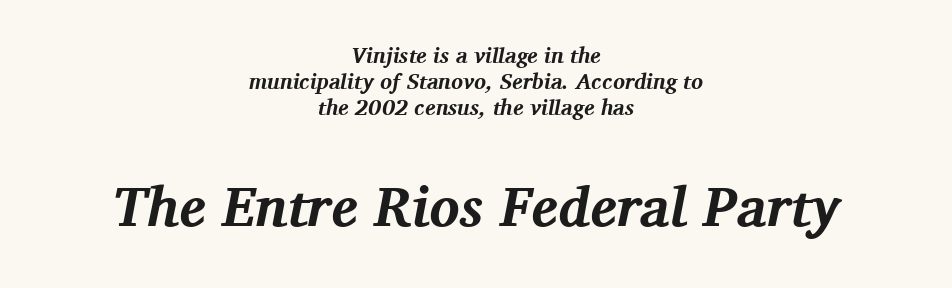
{"serif": "yes", "italic": "yes", "lean": "right", "slant_degrees": 11, "bold": "yes", "weight": "bold", "width": "normal", "stroke_contrast": "medium", "x_height": "medium", "monospaced": "no", "underline": "no", "align": "center", "line_spacing_ratio": 1.19, "letter_spacing": "normal", "letter_spacing_em": 0.0, "larger_block": "second", "size_ratio": 2.55, "glyph_px": 56}
